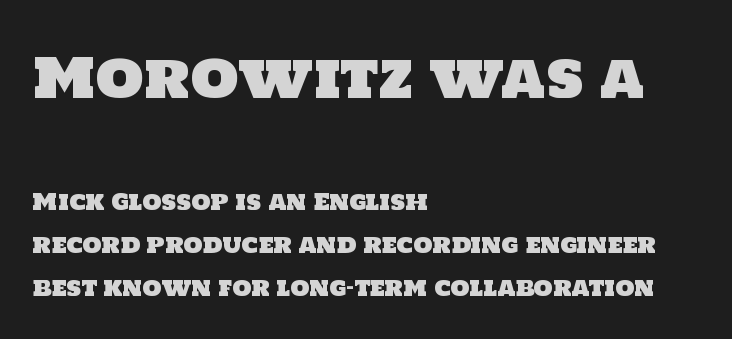
The image shows 55 px sans-serif type; set left-aligned, loose line spacing (1.95x), normal letter spacing, not underlined; the first (top) block is 2.5x larger; low stroke contrast and a large x-height.
